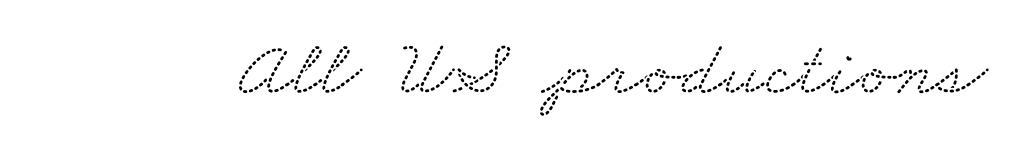
{"serif": "yes", "width": "wide", "stroke_contrast": "low", "x_height": "small", "monospaced": "no", "underline": "no", "letter_spacing": "normal", "letter_spacing_em": 0.0, "glyph_px": 80}
